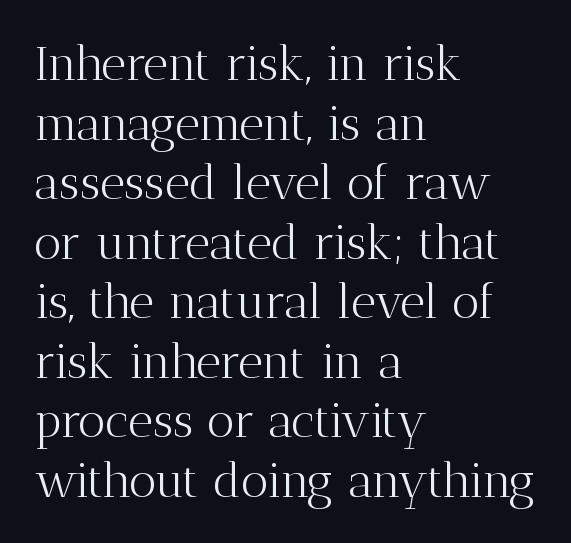
Alignment: flush left. Default kerning and tracking; the words read as compact shapes. The strip under each line holds only bare page. Do the characters align in a grid? No, the font is proportional. Think standard paragraph weight, or any step lighter than that. Posture: vertical.
